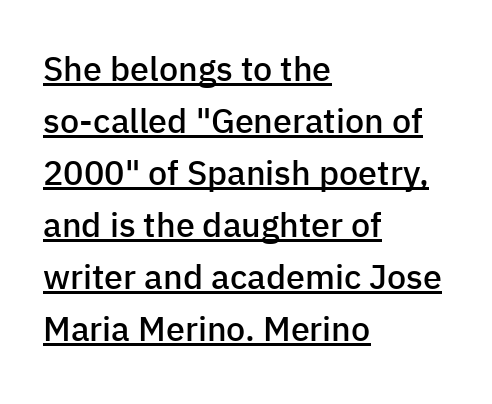
Q: Is the text bold? A: Semi-bold.
Q: Is the text italic (slanted)? A: No, it is upright.
Q: Is the typeface a serif or a sans-serif typeface? A: Sans-serif.
Q: Is the text underlined? A: Yes.
Q: How is the paragraph aligned? A: Left-aligned.
Q: Is the spacing between letters normal or unusually wide? A: Normal.
Q: Is the spacing between lines tight, normal or loose? A: Normal.
Q: Width (condensed, normal, or wide)? A: Normal.
Q: Stroke contrast? A: Low.
Q: x-height? A: Medium.
Q: Monospaced? A: No.
